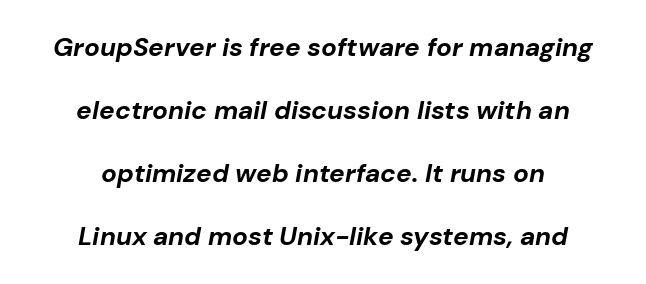
Q: Is the text bold? A: Yes.
Q: Is the text italic (slanted)? A: Yes, it leans right by about 10 degrees.
Q: Is the text underlined? A: No.
Q: How is the paragraph aligned? A: Centered.
Q: Is the spacing between letters normal or unusually wide? A: Normal.
Q: Is the spacing between lines tight, normal or loose? A: Loose.
